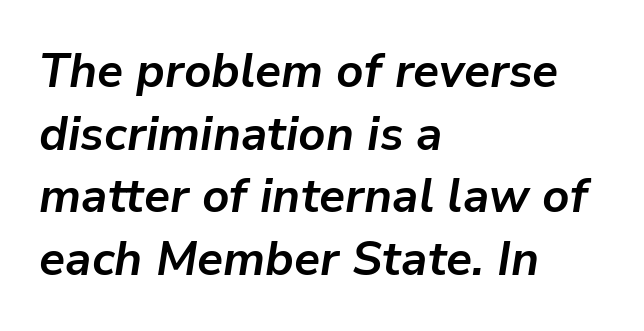
{"italic": "yes", "lean": "right", "slant_degrees": 9, "bold": "yes", "weight": "bold", "width": "normal", "stroke_contrast": "low", "x_height": "medium", "monospaced": "no", "underline": "no", "align": "left", "line_spacing": "normal", "line_spacing_ratio": 1.33, "letter_spacing": "normal", "letter_spacing_em": 0.0, "glyph_px": 47}
